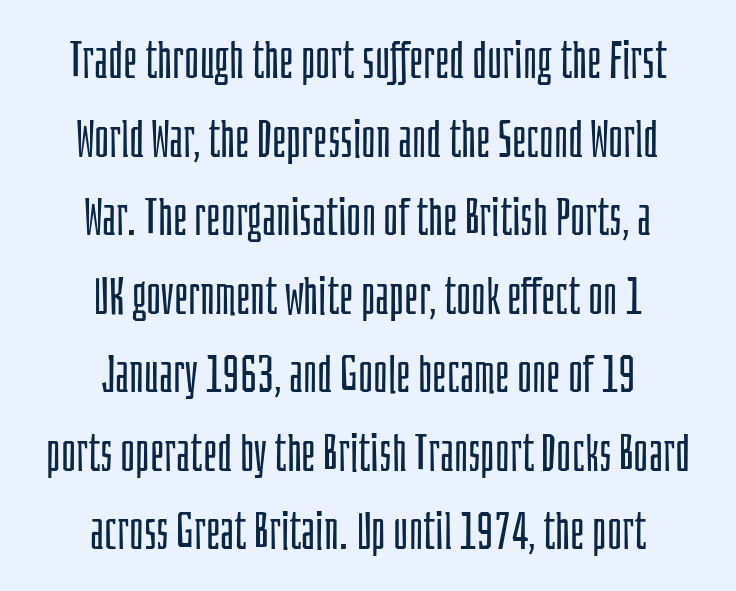
The image shows 51 px light, condensed sans-serif type, upright; set centered, normal line spacing (1.54x), normal letter spacing, not underlined; low stroke contrast and a large x-height.
